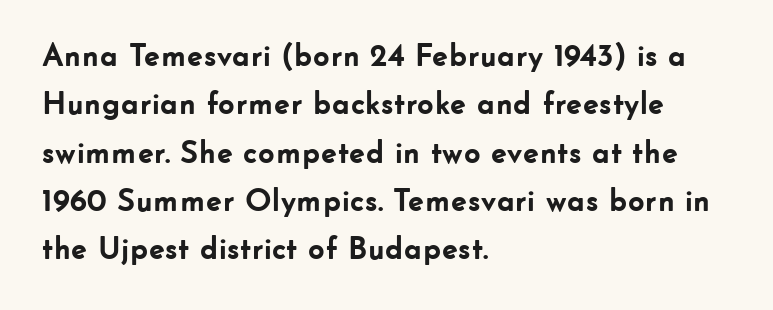
The image shows 32 px semibold sans-serif type, upright; set left-aligned, normal line spacing (1.51x), normal letter spacing, not underlined; low stroke contrast and a small x-height.
